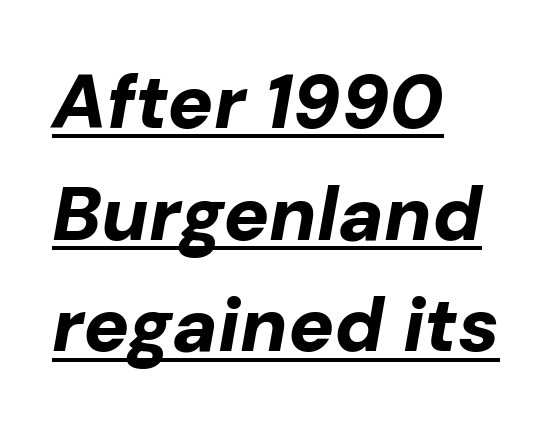
The image shows 76 px bold type, italic (leaning right); set left-aligned, normal line spacing (1.47x), normal letter spacing, underlined; low stroke contrast and a medium x-height.
